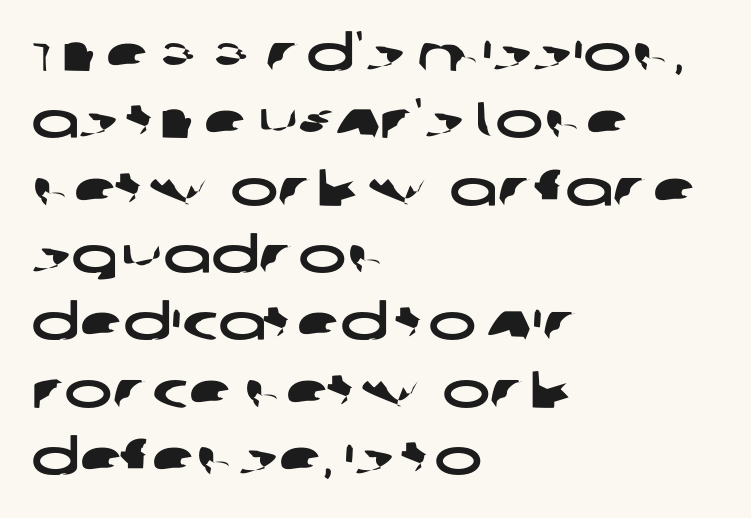
The font family rendered here belongs to the sans-serif group. The zone under the glyphs is completely vacant. Visually the block forms a straight wall on the left and a jagged coastline on the right. Leading: standard. Short note: letters normally spaced.
